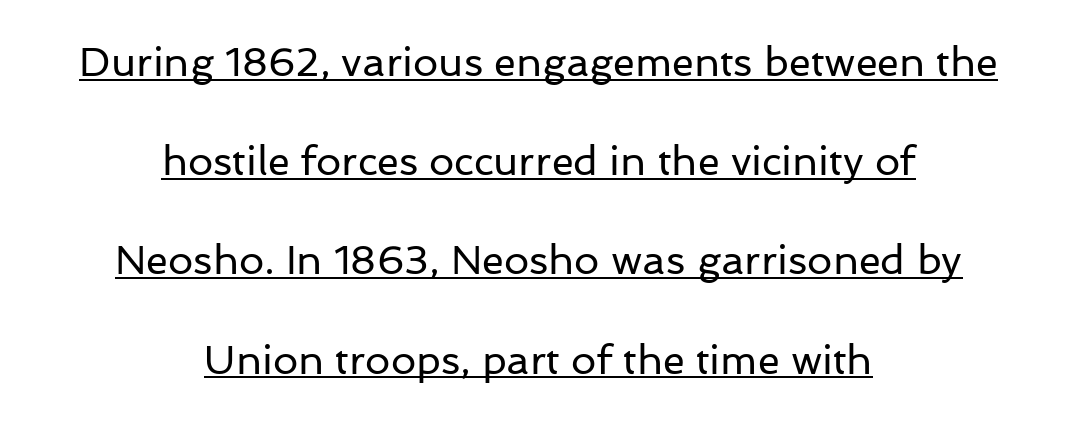
The image shows 40 px regular-weight sans-serif type, upright; set centered, loose line spacing (2.48x), normal letter spacing, underlined; low stroke contrast and a medium x-height.
